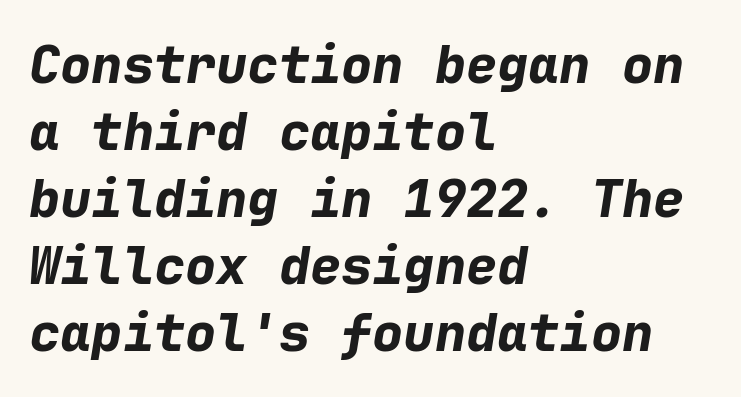
Q: Is the text bold? A: Yes.
Q: Is the text italic (slanted)? A: Yes, it leans right by about 9 degrees.
Q: Is the text underlined? A: No.
Q: How is the paragraph aligned? A: Left-aligned.
Q: Is the spacing between letters normal or unusually wide? A: Normal.
Q: Is the spacing between lines tight, normal or loose? A: Normal.
Q: Width (condensed, normal, or wide)? A: Normal.
Q: Stroke contrast? A: Low.
Q: x-height? A: Medium.
Q: Monospaced? A: Yes.
